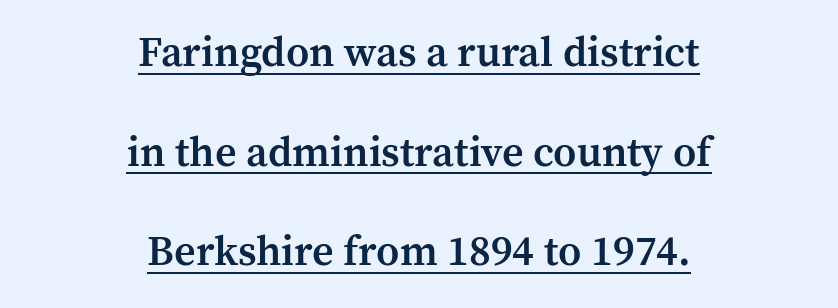
Somebody hit Ctrl+U on this one — the words are underlined. The passage shown stacks its lines with a broad gap. Each glyph is drawn with semibold strokes, heavier than normal yet not fully bold. Each word holds together tightly as a unit, with standard inter-letter gaps.
